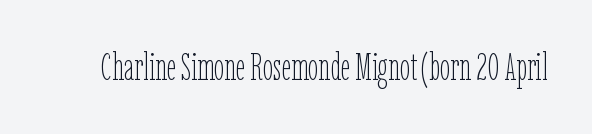
The face used here is proportionally spaced, like ordinary book or web type. Unlike italic type, these characters show no tilt at all. These lines keep a tight, regular rhythm from letter to letter. Only glyphs here, with clear space below each row.
